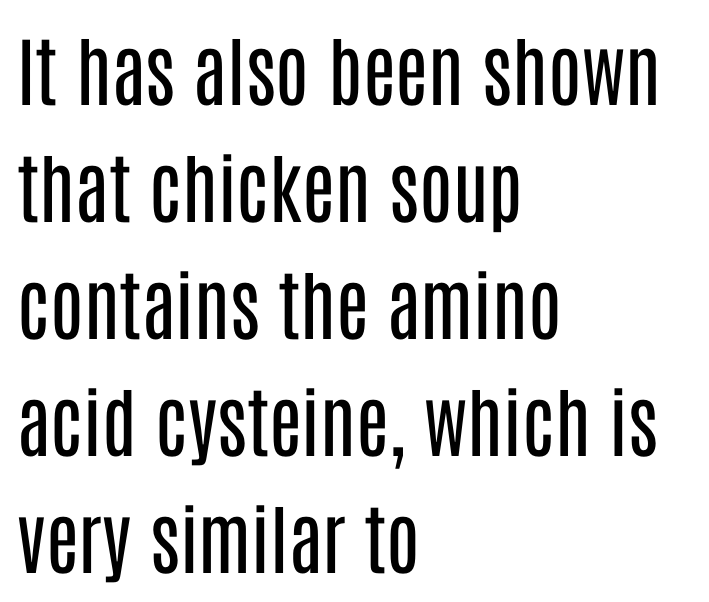
{"serif": "no", "italic": "no", "bold": "no", "weight": "regular", "width": "condensed", "stroke_contrast": "low", "x_height": "large", "monospaced": "no", "underline": "no", "align": "left", "line_spacing": "normal", "line_spacing_ratio": 1.54, "letter_spacing": "normal", "letter_spacing_em": 0.0, "glyph_px": 76}
